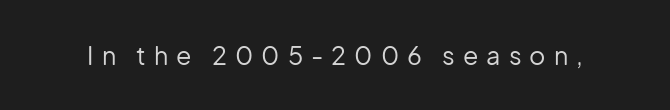
The image shows 25 px text type, upright; set unusually wide letter spacing (+0.32 em), not underlined.
